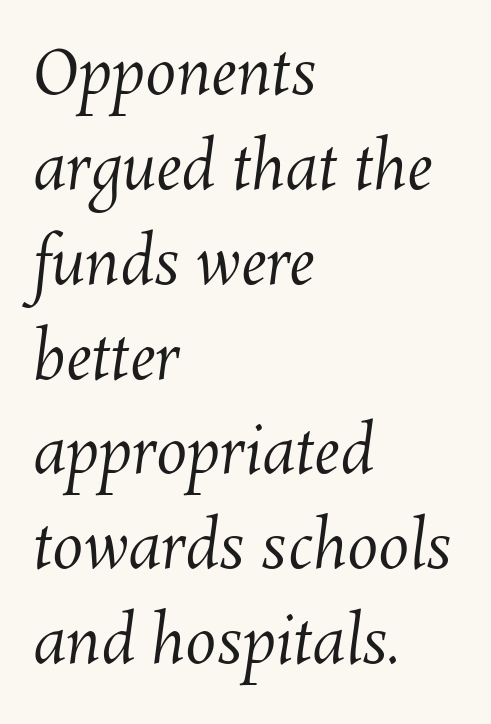
{"bold": "no", "weight": "regular", "width": "normal", "stroke_contrast": "medium", "x_height": "medium", "monospaced": "no", "underline": "no", "align": "left", "line_spacing": "normal", "line_spacing_ratio": 1.53, "letter_spacing": "normal", "letter_spacing_em": 0.0, "glyph_px": 62}
